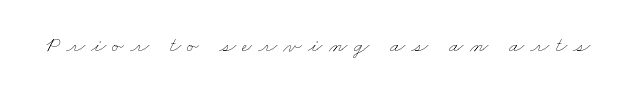
{"bold": "no", "underline": "no", "letter_spacing": "wide", "letter_spacing_em": 0.27, "glyph_px": 22}
